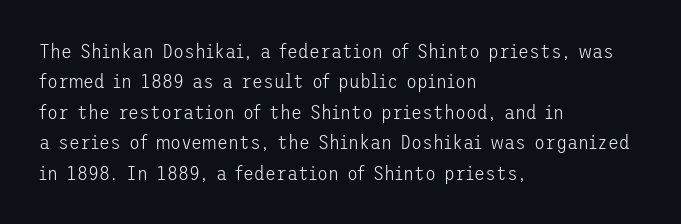
Q: Is the text bold? A: No.
Q: Is the text italic (slanted)? A: No, it is upright.
Q: Is the text underlined? A: No.
Q: How is the paragraph aligned? A: Left-aligned.
Q: Is the spacing between letters normal or unusually wide? A: Normal.
Q: Is the spacing between lines tight, normal or loose? A: Normal.
